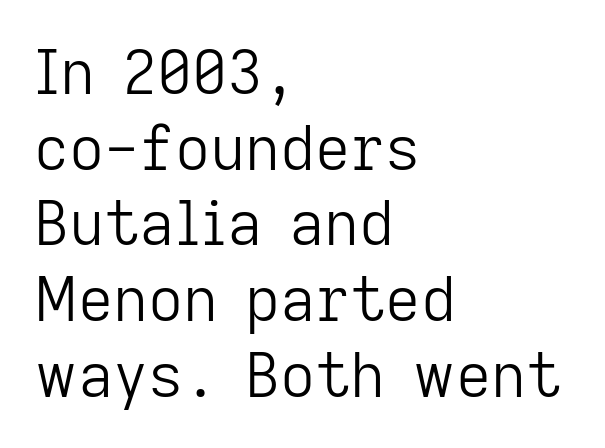
{"serif": "no", "italic": "no", "bold": "no", "weight": "light", "width": "normal", "stroke_contrast": "low", "x_height": "medium", "monospaced": "no", "underline": "no", "align": "left", "line_spacing_ratio": 1.24, "letter_spacing": "normal", "letter_spacing_em": 0.0, "glyph_px": 61}
